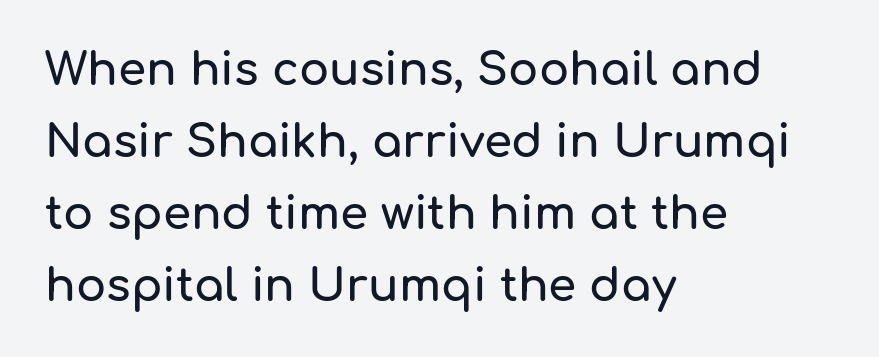
Q: Is the text italic (slanted)? A: No, it is upright.
Q: Is the typeface a serif or a sans-serif typeface? A: Sans-serif.
Q: Is the text underlined? A: No.
Q: How is the paragraph aligned? A: Left-aligned.
Q: Is the spacing between letters normal or unusually wide? A: Normal.
Q: Is the spacing between lines tight, normal or loose? A: Normal.
Q: Width (condensed, normal, or wide)? A: Normal.
Q: Stroke contrast? A: Low.
Q: x-height? A: Medium.
Q: Monospaced? A: No.
